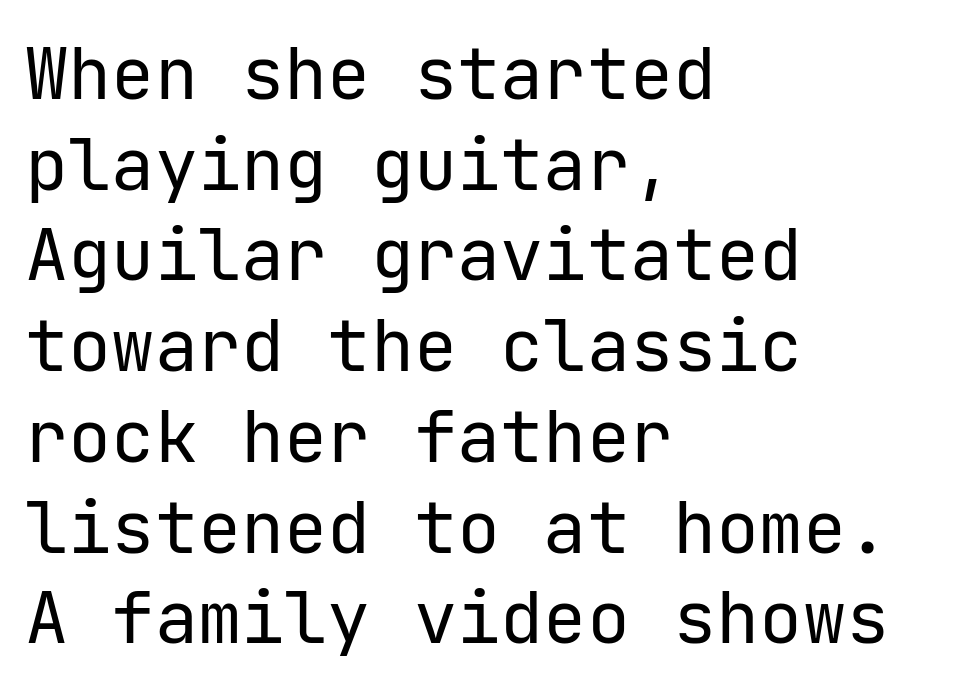
These lines stack with their left ends in a neat column. No feet cap the strokes, marking this as sans-serif type. Summary of vertical rhythm: regular, with standard interline spacing. These lines were composed using upright roman letters. These lines keep a tight, regular rhythm from letter to letter.
